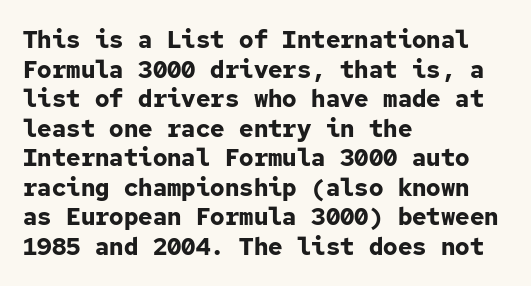
Nobody drew a line under any word here. The lettering stays uniformly vertical, giving the passage a roman look. Each word holds together tightly as a unit, with standard inter-letter gaps. A student would call this left alignment; a typographer would say flush left, rag right. Typographic density is high because the face is bold.
